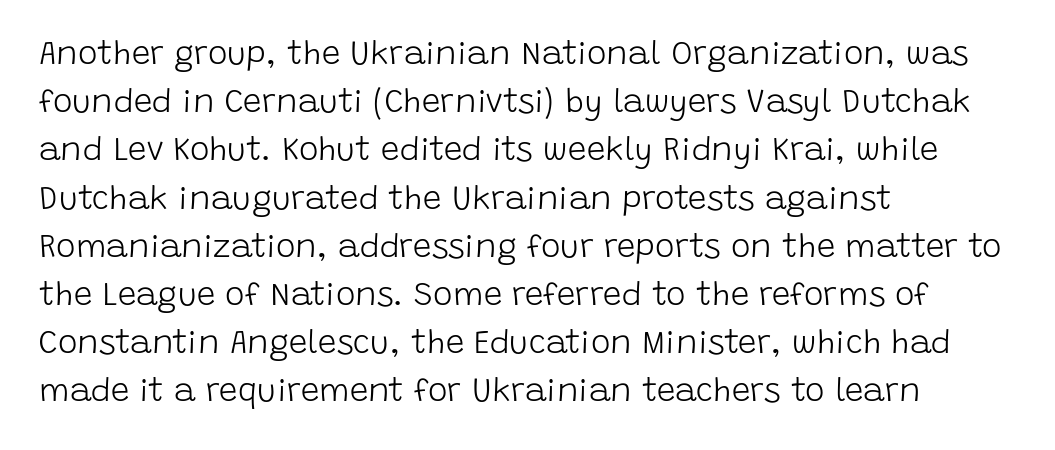
{"serif": "no", "italic": "no", "bold": "no", "weight": "light", "width": "normal", "stroke_contrast": "low", "x_height": "large", "monospaced": "no", "underline": "no", "align": "left", "line_spacing": "normal", "line_spacing_ratio": 1.46, "letter_spacing": "normal", "letter_spacing_em": 0.0, "glyph_px": 33}
